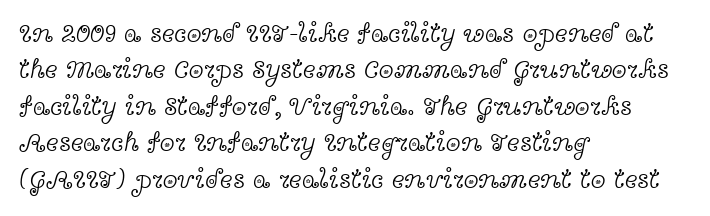
Upright lettering throughout. Reading down the column, the eye jumps a familiar distance to each next line. The typesetting does not lean heavy: it is not bold. Horizontal alignment here is leftward, the default for most running prose. The space directly below the letters is spotless. Glyph-to-glyph distance matches everyday printed text.
